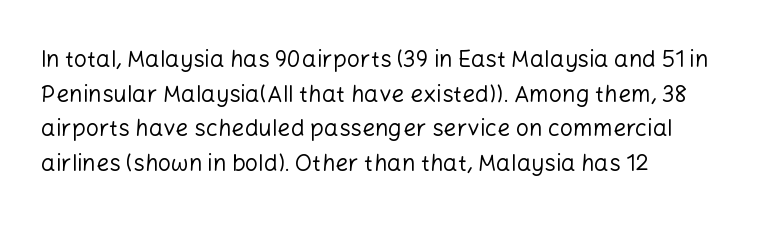
{"italic": "no", "bold": "no", "underline": "no", "align": "left", "line_spacing": "normal", "line_spacing_ratio": 1.51, "letter_spacing": "normal", "letter_spacing_em": 0.0, "glyph_px": 23}
